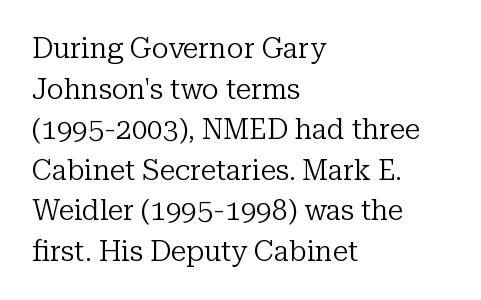
Q: Is the text bold? A: No.
Q: Is the text italic (slanted)? A: No, it is upright.
Q: Is the typeface a serif or a sans-serif typeface? A: Serif.
Q: Is the text underlined? A: No.
Q: How is the paragraph aligned? A: Left-aligned.
Q: Is the spacing between letters normal or unusually wide? A: Normal.
Q: Is the spacing between lines tight, normal or loose? A: Normal.
Q: Width (condensed, normal, or wide)? A: Normal.
Q: Stroke contrast? A: Low.
Q: x-height? A: Medium.
Q: Monospaced? A: No.
